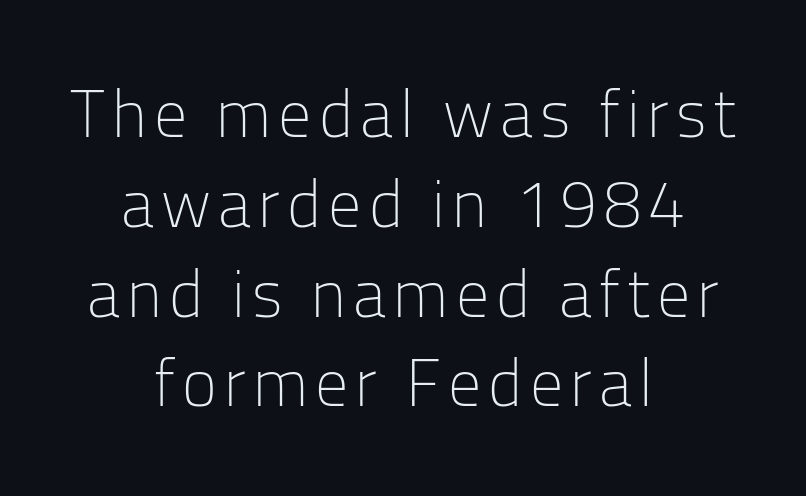
The image shows 66 px light sans-serif type, upright; set centered, normal line spacing (1.36x), not underlined; low stroke contrast and a medium x-height.
